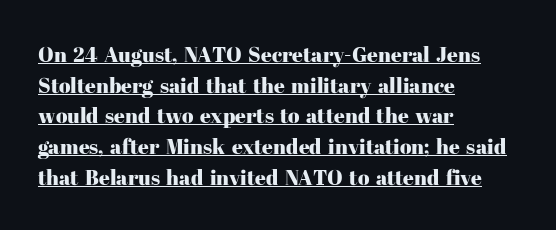
Q: Is the text italic (slanted)? A: No, it is upright.
Q: Is the text underlined? A: Yes.
Q: How is the paragraph aligned? A: Left-aligned.
Q: Is the spacing between letters normal or unusually wide? A: Normal.
Q: Is the spacing between lines tight, normal or loose? A: Normal.
